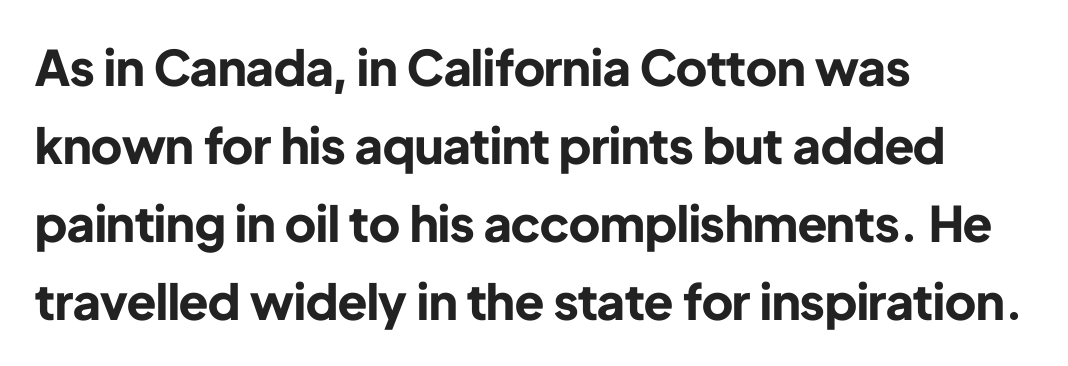
{"serif": "no", "italic": "no", "bold": "yes", "weight": "bold", "width": "normal", "stroke_contrast": "low", "x_height": "medium", "monospaced": "no", "underline": "no", "align": "left", "line_spacing": "normal", "line_spacing_ratio": 1.59, "letter_spacing": "normal", "letter_spacing_em": 0.0, "glyph_px": 49}
